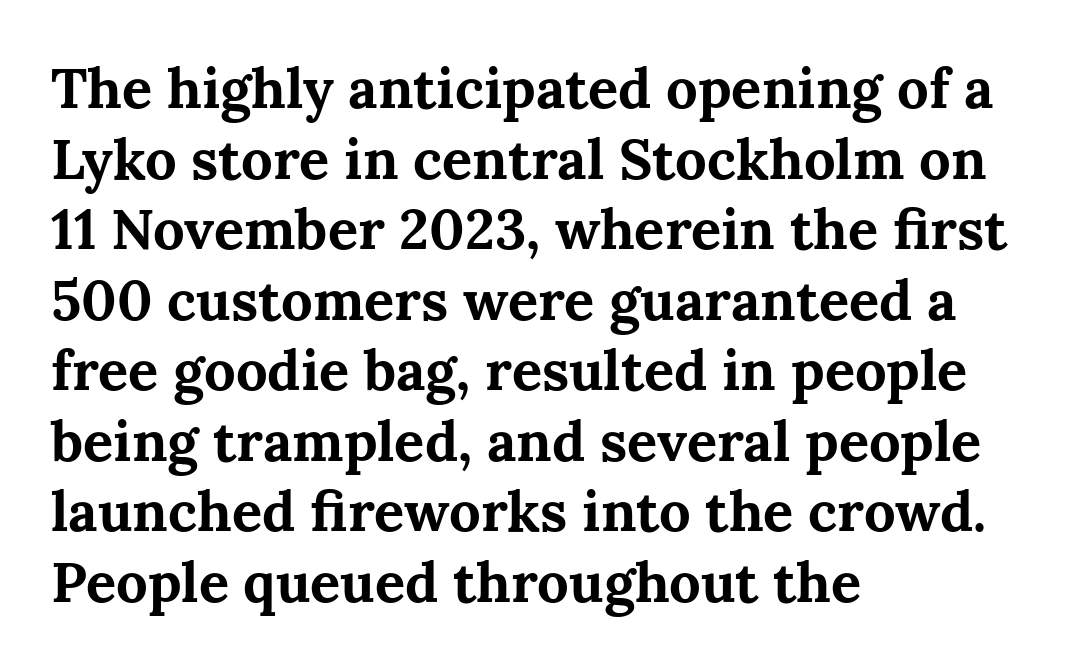
Q: Is the text bold? A: Yes.
Q: Is the text italic (slanted)? A: No, it is upright.
Q: Is the typeface a serif or a sans-serif typeface? A: Serif.
Q: Is the text underlined? A: No.
Q: How is the paragraph aligned? A: Left-aligned.
Q: Is the spacing between letters normal or unusually wide? A: Normal.
Q: Is the spacing between lines tight, normal or loose? A: Normal.
Q: Width (condensed, normal, or wide)? A: Normal.
Q: Stroke contrast? A: Medium.
Q: x-height? A: Medium.
Q: Monospaced? A: No.
